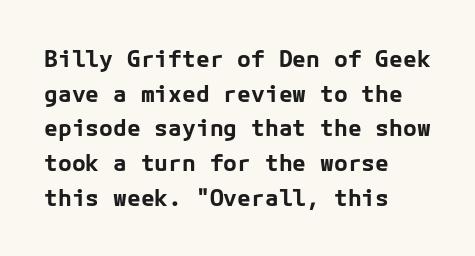
{"italic": "no", "bold": "yes", "underline": "no", "align": "left", "line_spacing": "normal", "line_spacing_ratio": 1.51, "letter_spacing": "normal", "letter_spacing_em": 0.0, "glyph_px": 23}
